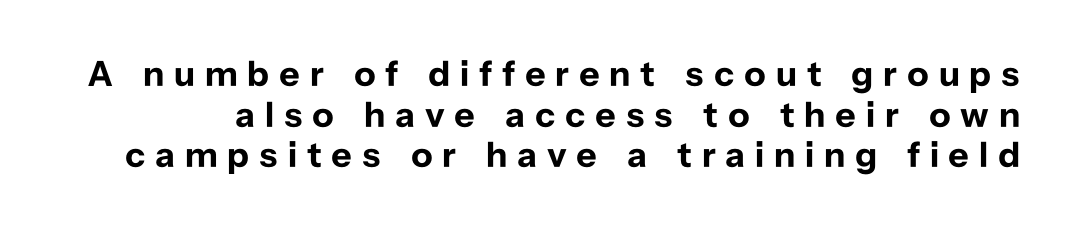
{"serif": "no", "italic": "no", "bold": "yes", "weight": "bold", "width": "normal", "stroke_contrast": "low", "x_height": "medium", "monospaced": "no", "underline": "no", "line_spacing": "tight", "line_spacing_ratio": 1.13, "letter_spacing": "wide", "letter_spacing_em": 0.27, "glyph_px": 36}
